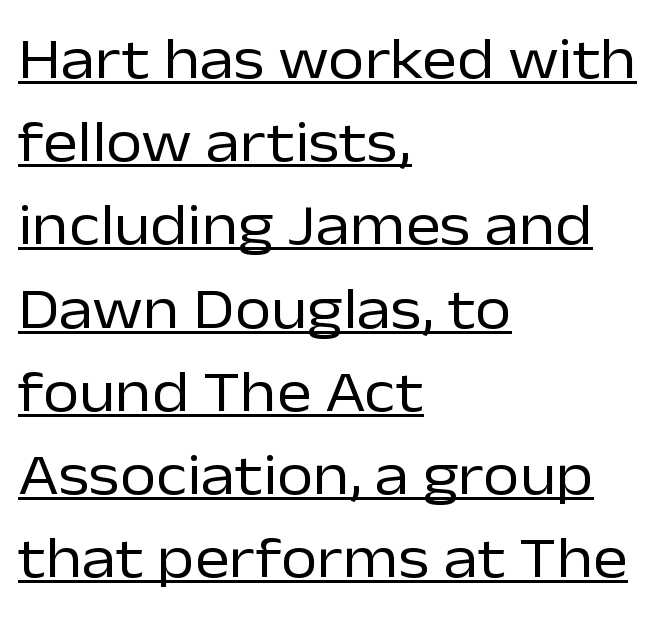
Q: Is the text bold? A: No.
Q: Is the text italic (slanted)? A: No, it is upright.
Q: Is the typeface a serif or a sans-serif typeface? A: Sans-serif.
Q: Is the text underlined? A: Yes.
Q: How is the paragraph aligned? A: Left-aligned.
Q: Is the spacing between letters normal or unusually wide? A: Normal.
Q: Is the spacing between lines tight, normal or loose? A: Normal.
Q: Width (condensed, normal, or wide)? A: Normal.
Q: Stroke contrast? A: Low.
Q: x-height? A: Medium.
Q: Monospaced? A: No.
